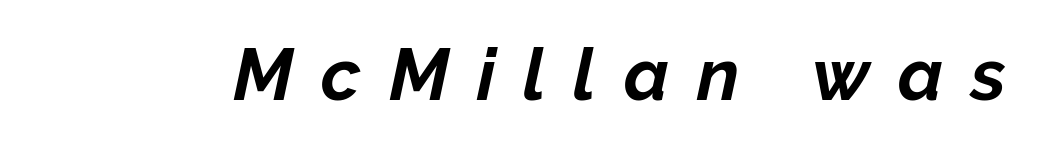
{"italic": "yes", "lean": "right", "slant_degrees": 12, "bold": "yes", "weight": "bold", "width": "normal", "stroke_contrast": "low", "x_height": "medium", "monospaced": "no", "underline": "no", "letter_spacing": "wide", "letter_spacing_em": 0.38, "glyph_px": 73}
